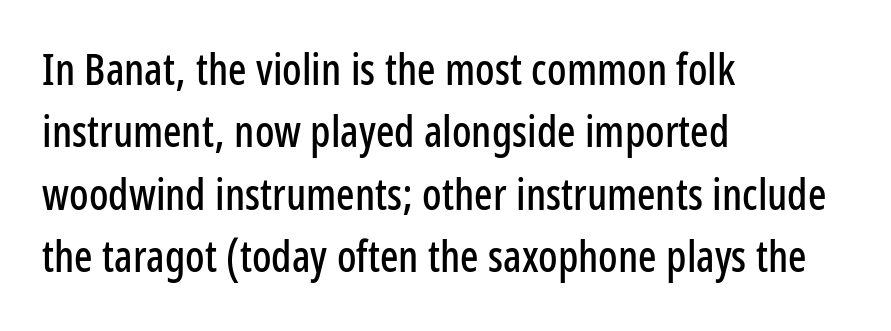
{"serif": "no", "italic": "no", "width": "condensed", "stroke_contrast": "low", "x_height": "medium", "monospaced": "no", "underline": "no", "align": "left", "line_spacing": "normal", "line_spacing_ratio": 1.45, "letter_spacing": "normal", "letter_spacing_em": 0.0, "glyph_px": 43}
